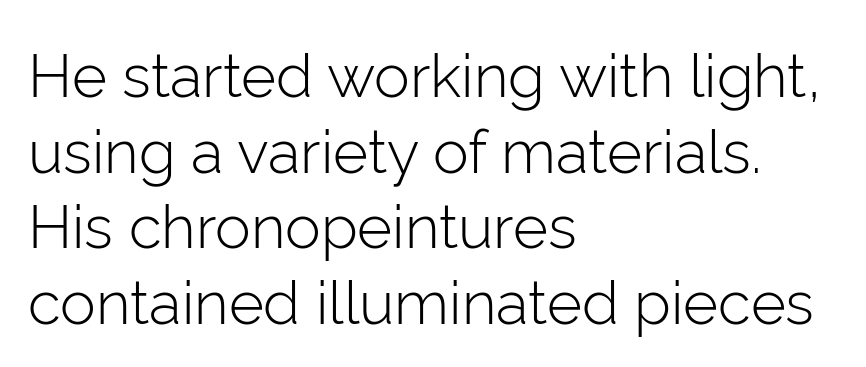
Visually the block forms a straight wall on the left and a jagged coastline on the right. The typesetting does not lean heavy: it is not bold. The horizontal fit of the characters is conventional and even. It's the straight-up-and-down kind of type.
